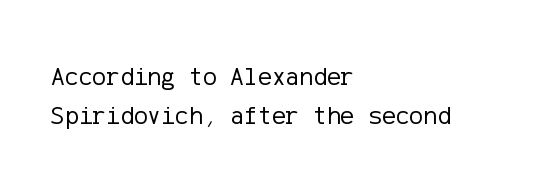
The image shows 26 px text type, upright; set left-aligned, normal line spacing (1.5x), normal letter spacing, not underlined.
